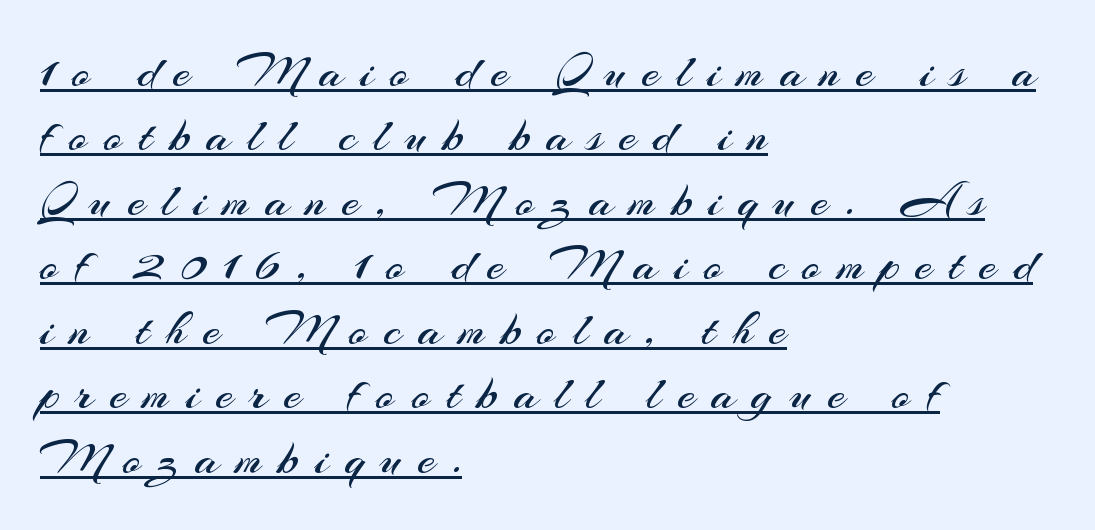
The image shows 50 px regular-weight sans-serif type; set left-aligned, normal line spacing (1.29x), unusually wide letter spacing (+0.33 em), underlined; medium stroke contrast and a small x-height.
